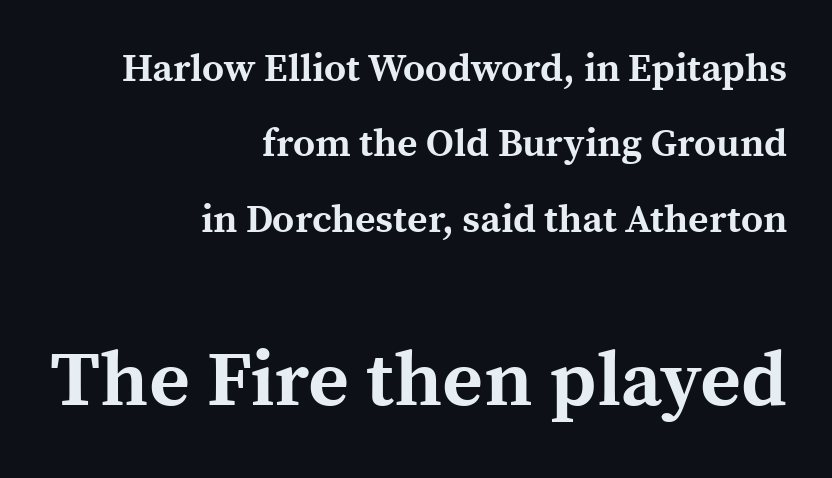
Q: Is the text bold? A: Yes.
Q: Is the text italic (slanted)? A: No, it is upright.
Q: Is the typeface a serif or a sans-serif typeface? A: Serif.
Q: Is the text underlined? A: No.
Q: How is the paragraph aligned? A: Right-aligned.
Q: Is the spacing between letters normal or unusually wide? A: Normal.
Q: Is the spacing between lines tight, normal or loose? A: Loose.
Q: Which block of text is set in a larger size, the first (top) or the second (bottom)? A: The second (bottom) one.
Q: Width (condensed, normal, or wide)? A: Normal.
Q: x-height? A: Medium.
Q: Monospaced? A: No.
